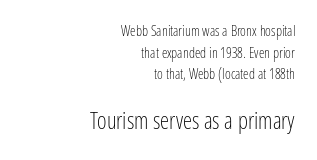
The image shows 23 px text type, upright; set right-aligned, normal line spacing (1.54x), normal letter spacing, not underlined; the second (bottom) block is 1.64x larger.
